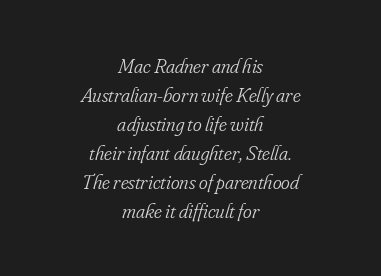
{"italic": "yes", "lean": "right", "slant_degrees": 16, "bold": "no", "underline": "no", "align": "center", "line_spacing": "normal", "line_spacing_ratio": 1.38, "letter_spacing": "normal", "letter_spacing_em": 0.0, "glyph_px": 21}
